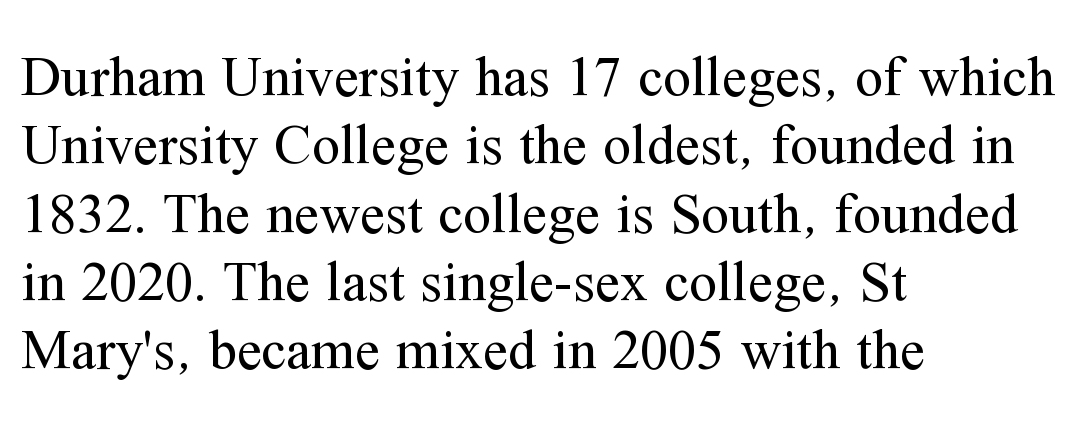
This sample has the flowing, uneven cadence of proportional lettering. Stem width sits at or under what a default text font uses. The gaps between neighbouring characters are ordinary and unremarkable. In terms of letterform style, serifs are clearly present. Underlining? Definitely not there.
